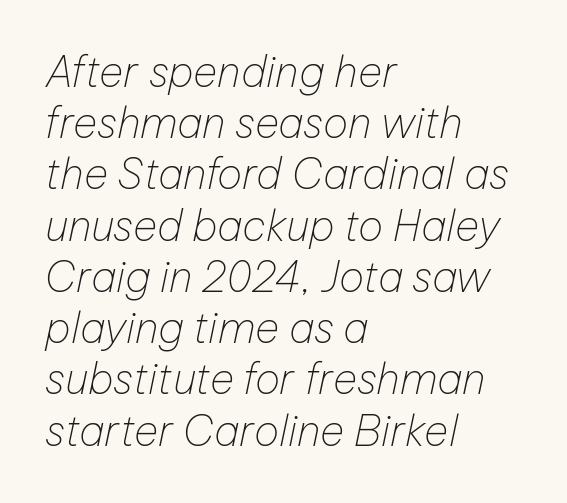
Q: Is the text bold? A: No.
Q: Is the text italic (slanted)? A: Yes, it leans right by about 12 degrees.
Q: Is the text underlined? A: No.
Q: How is the paragraph aligned? A: Left-aligned.
Q: Is the spacing between letters normal or unusually wide? A: Normal.
Q: Width (condensed, normal, or wide)? A: Normal.
Q: Stroke contrast? A: Low.
Q: x-height? A: Medium.
Q: Monospaced? A: No.
